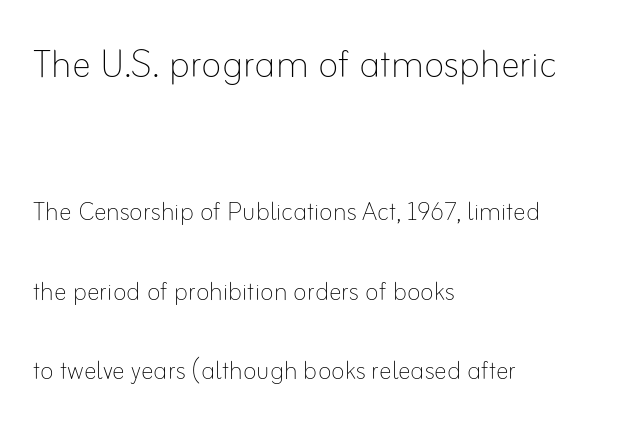
The image shows 48 px thin type, upright; set left-aligned, loose line spacing (2.49x), normal letter spacing, not underlined; the first (top) block is 1.5x larger; low stroke contrast and a small x-height.
